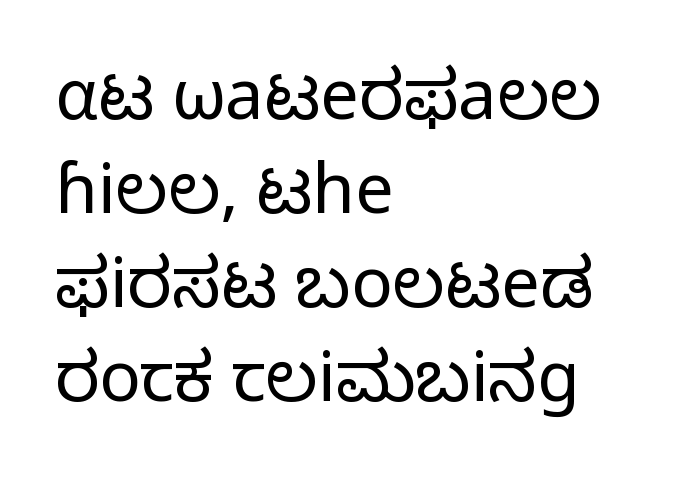
{"serif": "no", "italic": "no", "bold": "no", "weight": "regular", "width": "normal", "stroke_contrast": "low", "x_height": "medium", "monospaced": "no", "underline": "no", "align": "left", "line_spacing": "normal", "line_spacing_ratio": 1.36, "letter_spacing": "normal", "letter_spacing_em": 0.0, "glyph_px": 69}
